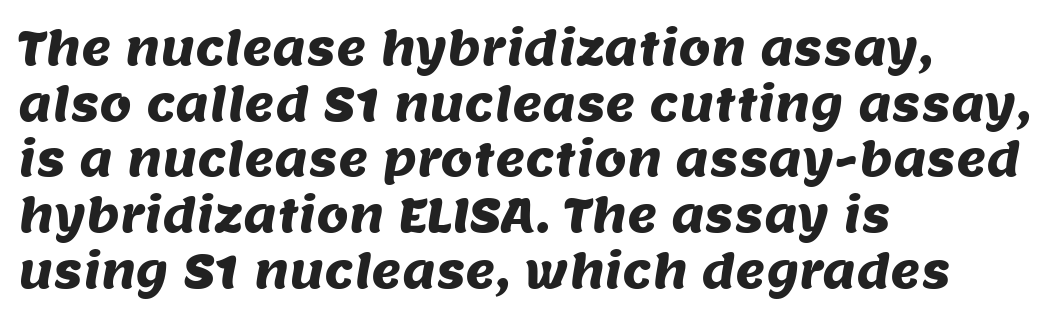
{"serif": "no", "width": "normal", "stroke_contrast": "medium", "x_height": "large", "monospaced": "no", "underline": "no", "align": "left", "line_spacing_ratio": 1.21, "letter_spacing": "normal", "letter_spacing_em": 0.0, "glyph_px": 46}
